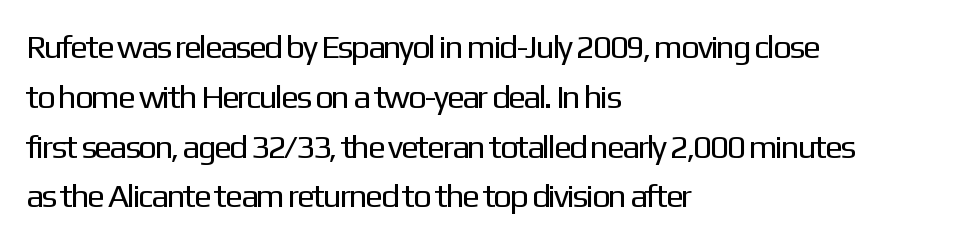
The image shows 33 px regular-weight sans-serif type, upright; set left-aligned, normal line spacing (1.51x), normal letter spacing, not underlined; low stroke contrast and a medium x-height.
